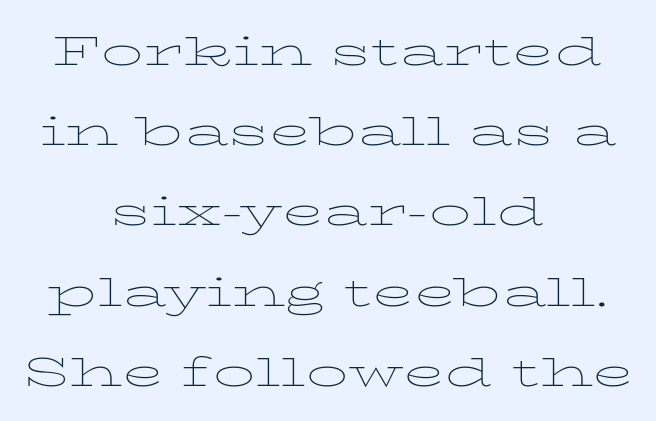
Q: Is the text bold? A: No.
Q: Is the text italic (slanted)? A: No, it is upright.
Q: Is the typeface a serif or a sans-serif typeface? A: Serif.
Q: Is the text underlined? A: No.
Q: How is the paragraph aligned? A: Centered.
Q: Is the spacing between letters normal or unusually wide? A: Normal.
Q: Is the spacing between lines tight, normal or loose? A: Loose.
Q: Width (condensed, normal, or wide)? A: Wide.
Q: Stroke contrast? A: Low.
Q: x-height? A: Medium.
Q: Monospaced? A: No.
